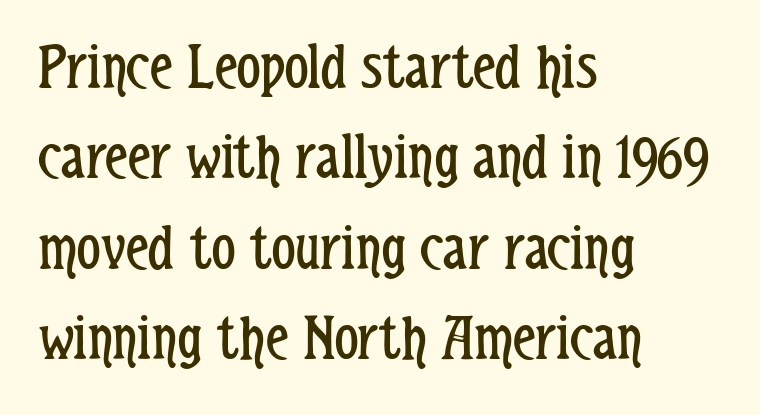
{"serif": "no", "italic": "no", "bold": "no", "weight": "regular", "width": "condensed", "stroke_contrast": "low", "x_height": "medium", "monospaced": "no", "underline": "no", "align": "left", "line_spacing": "normal", "line_spacing_ratio": 1.37, "letter_spacing": "normal", "letter_spacing_em": 0.0, "glyph_px": 66}
